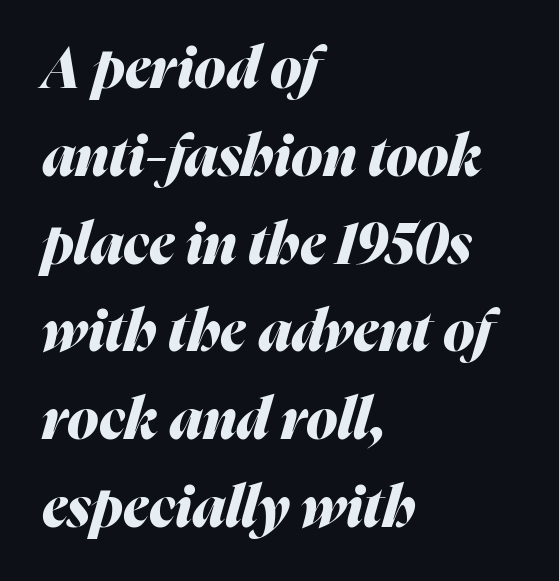
{"italic": "yes", "lean": "right", "slant_degrees": 16, "bold": "yes", "weight": "heavy", "width": "normal", "stroke_contrast": "medium", "x_height": "medium", "monospaced": "no", "underline": "no", "align": "left", "line_spacing": "normal", "line_spacing_ratio": 1.54, "letter_spacing": "normal", "letter_spacing_em": 0.0, "glyph_px": 57}
